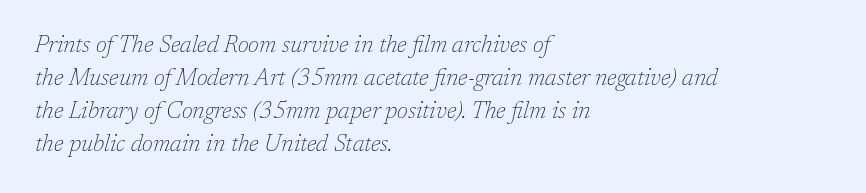
The image shows 23 px text type, italic (leaning right); set left-aligned, normal line spacing (1.43x), normal letter spacing, not underlined.
